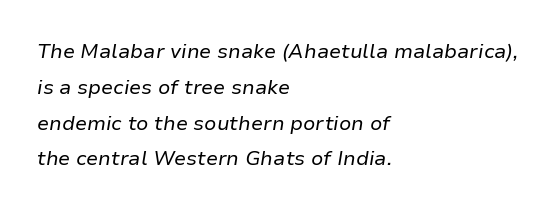
Q: Is the text bold? A: No.
Q: Is the text italic (slanted)? A: Yes, it leans right by about 9 degrees.
Q: Is the text underlined? A: No.
Q: How is the paragraph aligned? A: Left-aligned.
Q: Is the spacing between letters normal or unusually wide? A: Normal.
